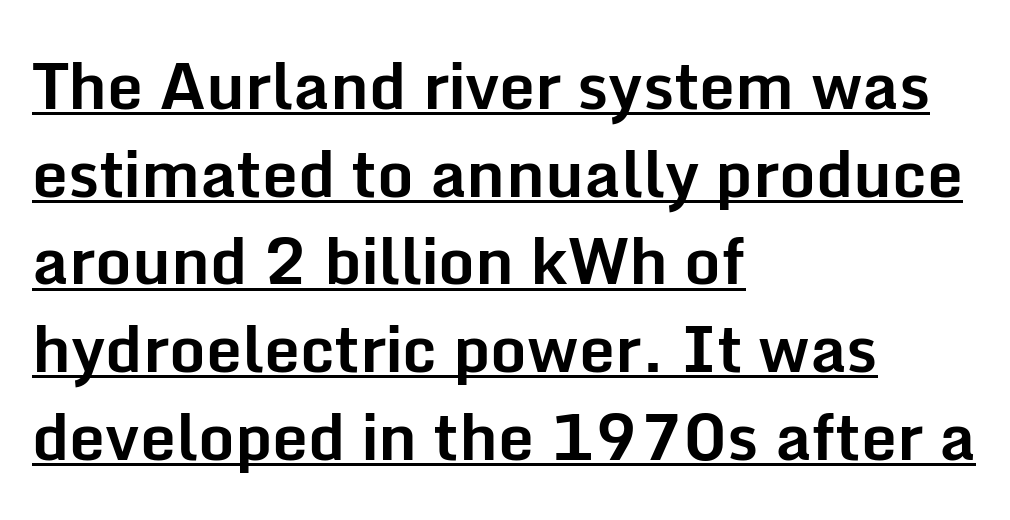
{"serif": "no", "italic": "no", "bold": "yes", "weight": "bold", "width": "normal", "stroke_contrast": "low", "x_height": "medium", "monospaced": "no", "underline": "yes", "align": "left", "line_spacing": "normal", "line_spacing_ratio": 1.37, "letter_spacing": "normal", "letter_spacing_em": 0.0, "glyph_px": 64}
